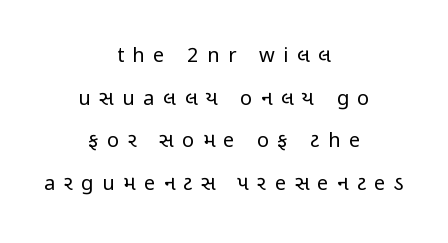
{"italic": "no", "bold": "no", "underline": "no", "align": "center", "line_spacing": "loose", "line_spacing_ratio": 2.13, "letter_spacing": "wide", "letter_spacing_em": 0.43, "glyph_px": 20}
